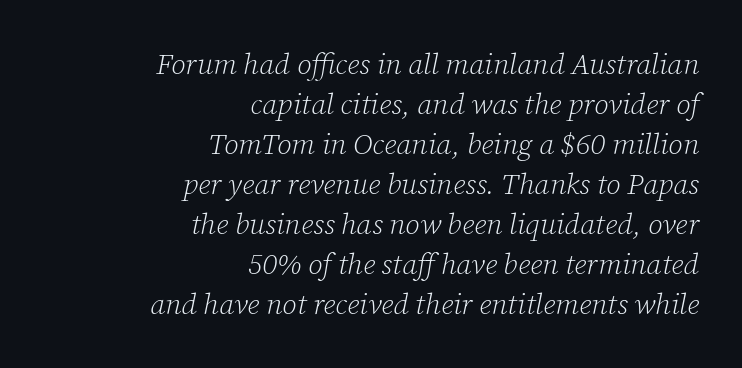
{"serif": "yes", "italic": "yes", "lean": "right", "slant_degrees": 12, "bold": "no", "weight": "light", "width": "normal", "stroke_contrast": "low", "x_height": "medium", "monospaced": "no", "underline": "no", "align": "right", "line_spacing": "normal", "line_spacing_ratio": 1.38, "letter_spacing": "normal", "letter_spacing_em": 0.0, "glyph_px": 29}
